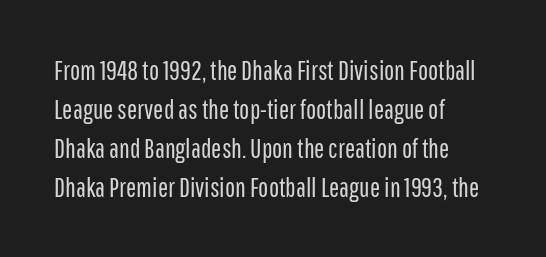
Nothing heavy about these letters — not bold at all. The block of text has a typical density, with ordinary space between rows. Posture: straight, roman, zero tilt. Quick note: underline off. The letterforms sit shoulder to shoulder at normal distance.
